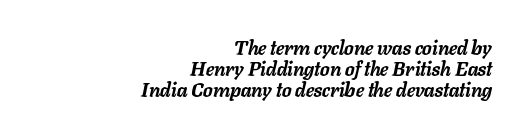
Every character sits at an angle, as italics do. This sample trades vertical openness for compactness between lines. Just letters on the line, the space beneath them empty. Does extra space separate the letters? No, they use regular spacing. Line endings align vertically; line beginnings do not. Bold? Absolutely — the strokes are thick and heavy.
